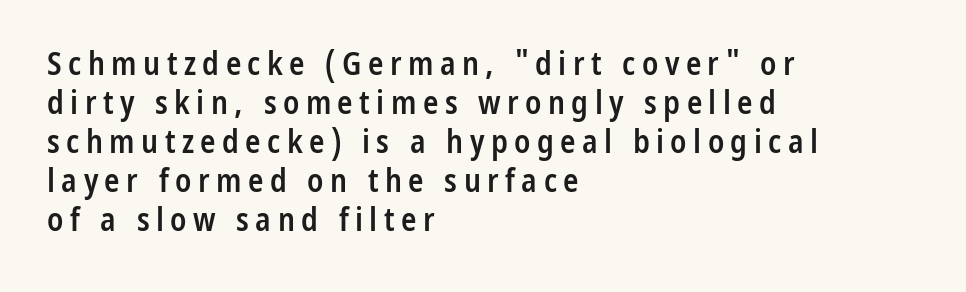
The image shows 32 px semibold, condensed sans-serif type, upright; set left-aligned, line spacing 1.22x, unusually wide letter spacing (+0.2 em), not underlined; low stroke contrast and a medium x-height.
